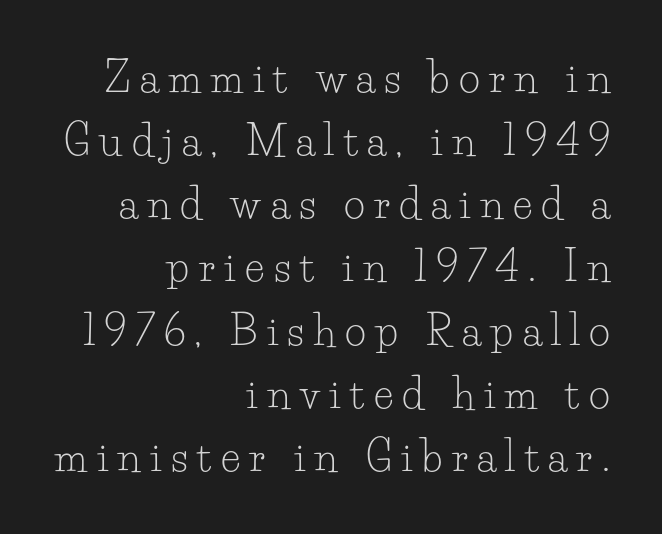
{"serif": "yes", "italic": "no", "bold": "no", "weight": "light", "width": "normal", "stroke_contrast": "low", "x_height": "small", "monospaced": "no", "underline": "no", "align": "right", "line_spacing": "normal", "line_spacing_ratio": 1.54, "letter_spacing": "wide", "letter_spacing_em": 0.23, "glyph_px": 41}
